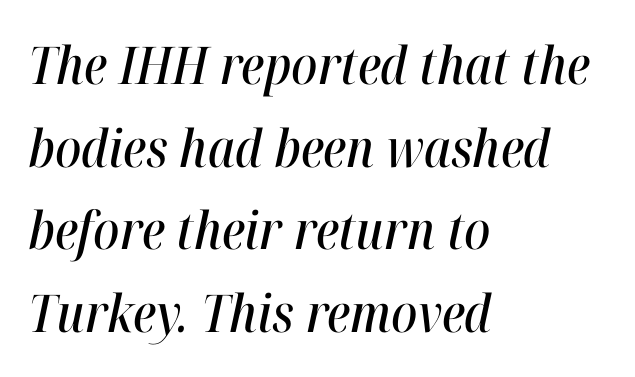
{"italic": "yes", "lean": "right", "slant_degrees": 12, "width": "condensed", "stroke_contrast": "high", "x_height": "medium", "monospaced": "no", "underline": "no", "align": "left", "line_spacing": "normal", "line_spacing_ratio": 1.59, "letter_spacing": "normal", "letter_spacing_em": 0.0, "glyph_px": 52}
